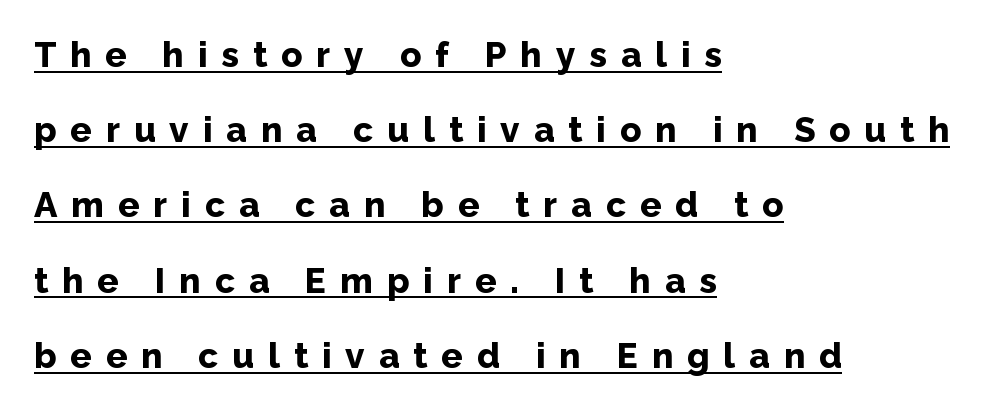
The image shows 35 px bold sans-serif type, upright; set left-aligned, loose line spacing (2.15x), unusually wide letter spacing (+0.4 em), underlined; low stroke contrast and a medium x-height.
